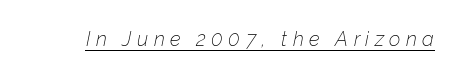
Look at the tracking — it's clearly loosened, letters drifting apart. Is the type heavy? It reads as light-to-regular instead. Beneath each row of characters lies a ruled line. The glyphs look as if they've been sheared to an angle.
